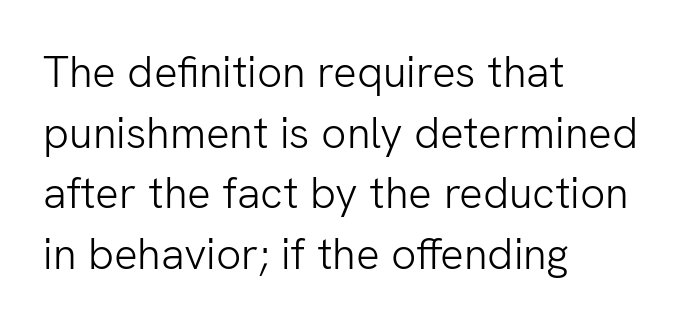
Q: Is the text bold? A: No.
Q: Is the text italic (slanted)? A: No, it is upright.
Q: Is the typeface a serif or a sans-serif typeface? A: Sans-serif.
Q: Is the text underlined? A: No.
Q: How is the paragraph aligned? A: Left-aligned.
Q: Is the spacing between letters normal or unusually wide? A: Normal.
Q: Is the spacing between lines tight, normal or loose? A: Normal.
Q: Width (condensed, normal, or wide)? A: Normal.
Q: Stroke contrast? A: Low.
Q: x-height? A: Medium.
Q: Monospaced? A: No.
